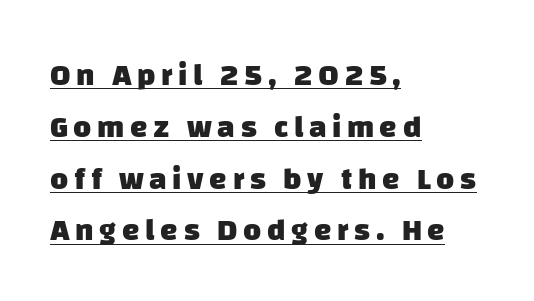
The image shows 31 px heavy sans-serif type; set left-aligned, normal line spacing (1.67x), underlined; low stroke contrast and a large x-height.
